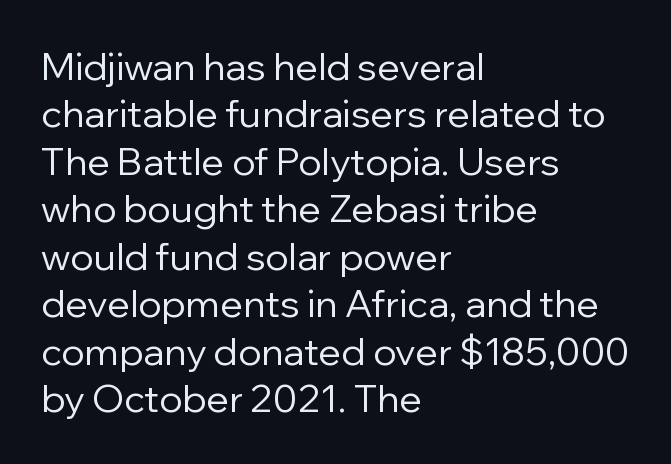
The space directly below the letters is spotless. The lines sit at an ordinary, default distance from one another. The passage shown is typed in a proportional face where columns would drift. Each stroke keeps to a modest, everyday thickness or less. Examine the stroke ends and you'll find no serifs.
